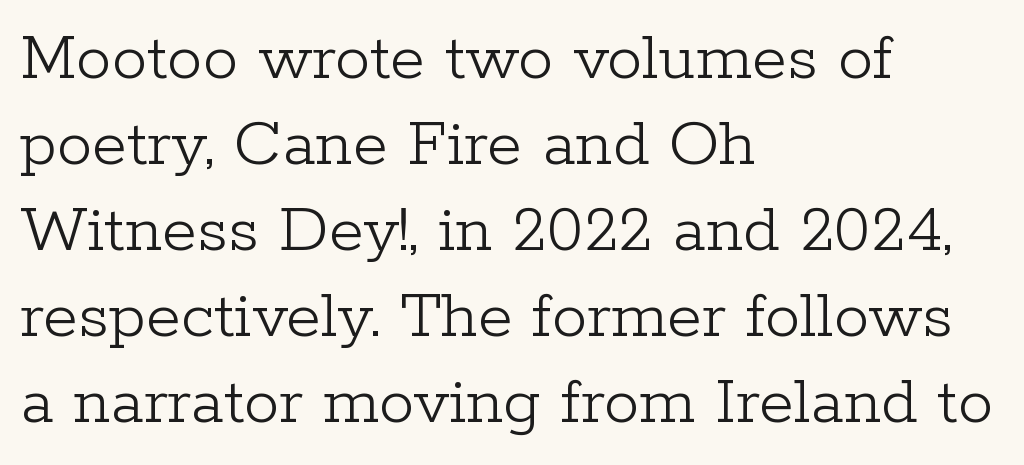
Q: Is the text bold? A: No.
Q: Is the text italic (slanted)? A: No, it is upright.
Q: Is the typeface a serif or a sans-serif typeface? A: Serif.
Q: Is the text underlined? A: No.
Q: How is the paragraph aligned? A: Left-aligned.
Q: Is the spacing between letters normal or unusually wide? A: Normal.
Q: Width (condensed, normal, or wide)? A: Normal.
Q: Stroke contrast? A: Low.
Q: x-height? A: Medium.
Q: Monospaced? A: No.
